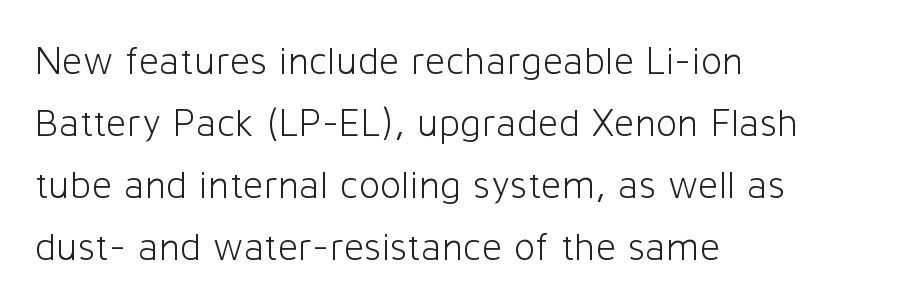
Q: Is the text bold? A: No.
Q: Is the text italic (slanted)? A: No, it is upright.
Q: Is the typeface a serif or a sans-serif typeface? A: Sans-serif.
Q: Is the text underlined? A: No.
Q: How is the paragraph aligned? A: Left-aligned.
Q: Is the spacing between letters normal or unusually wide? A: Normal.
Q: Is the spacing between lines tight, normal or loose? A: Normal.
Q: Width (condensed, normal, or wide)? A: Normal.
Q: Stroke contrast? A: Low.
Q: x-height? A: Medium.
Q: Monospaced? A: No.
